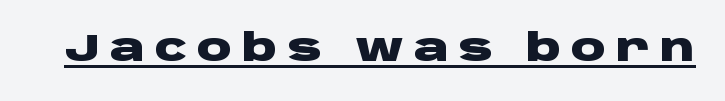
Q: Is the text bold? A: Yes.
Q: Is the text italic (slanted)? A: No, it is upright.
Q: Is the typeface a serif or a sans-serif typeface? A: Sans-serif.
Q: Is the text underlined? A: Yes.
Q: Is the spacing between letters normal or unusually wide? A: Unusually wide.
Q: Width (condensed, normal, or wide)? A: Wide.
Q: Stroke contrast? A: Low.
Q: x-height? A: Large.
Q: Monospaced? A: No.
